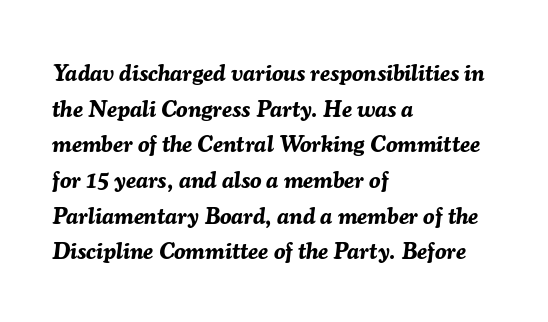
Q: Is the text bold? A: Yes.
Q: Is the text italic (slanted)? A: Yes, it leans right by about 7 degrees.
Q: Is the text underlined? A: No.
Q: How is the paragraph aligned? A: Left-aligned.
Q: Is the spacing between letters normal or unusually wide? A: Normal.
Q: Is the spacing between lines tight, normal or loose? A: Normal.
